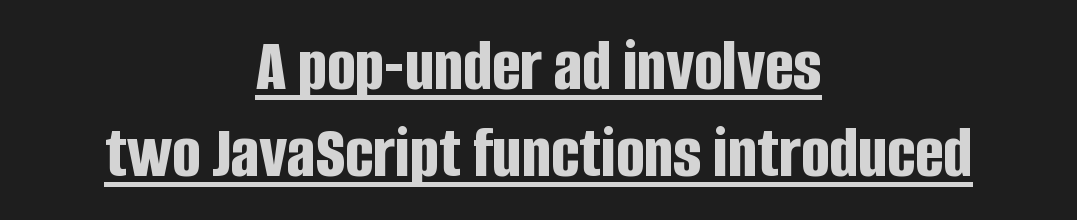
Underlined type. Observe the ordinary spacing: letters are neighbours, not strangers. Plenty of ink on the page — the face is bold. Each letter keeps its own natural width here, so spacing adapts to shape.
